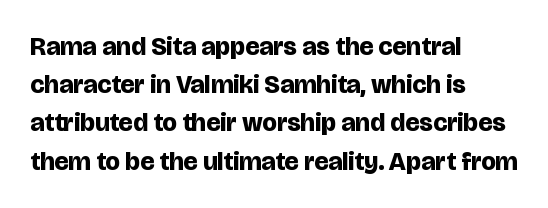
One glance says typical: line gaps are just what's usual. Students, note that the glyphs here touch the page at normal intervals. When letters stand straight like this, we call the style roman or upright. The string is rendered with underlining switched off. Casual observation: everything's shoved over to the left.
